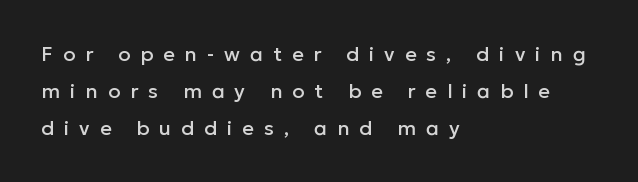
The image shows 20 px text type, upright; set left-aligned, line spacing 1.84x, unusually wide letter spacing (+0.5 em), not underlined.
